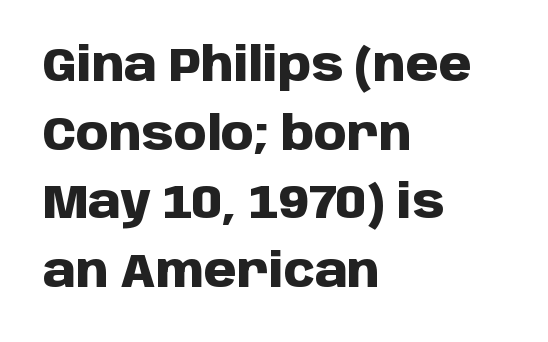
Here the designer chose a conventional face with non-uniform glyph widths. The designer left line spacing at the default. This rendering employs a face without finishing strokes, i.e., a sans-serif. The letterforms sit shoulder to shoulder at normal distance.
